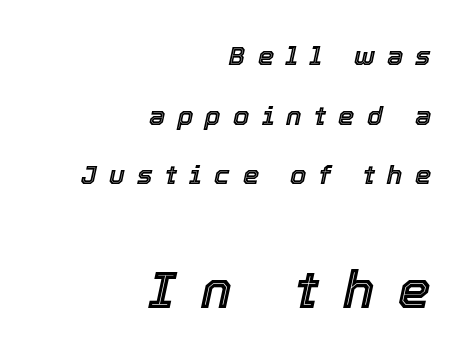
These lines stack with their right ends in a neat column. In terms of letterspacing, this is a distinctly airy, spread setting. This block would shrink considerably if given ordinary leading; it's expanded now. An italicized treatment has been applied to the whole sample. Typesetter's note — lower block bumped up in size, upper block left smaller. Proportional: the letters do not fall into vertical columns.
